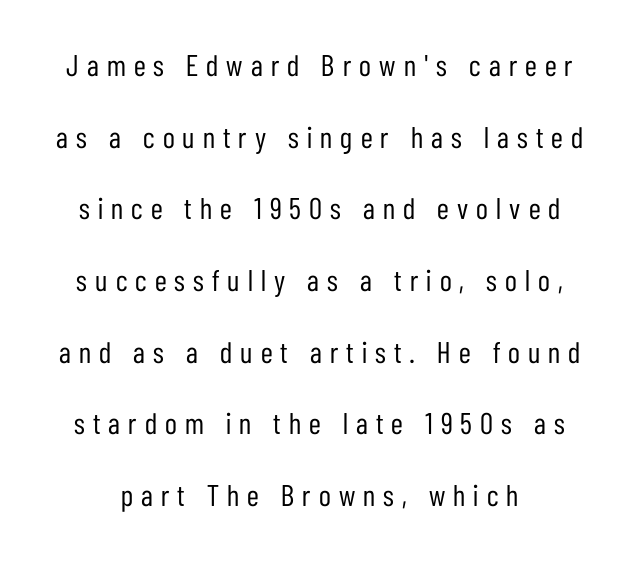
Q: Is the text bold? A: No.
Q: Is the text italic (slanted)? A: No, it is upright.
Q: Is the typeface a serif or a sans-serif typeface? A: Sans-serif.
Q: Is the text underlined? A: No.
Q: Is the spacing between letters normal or unusually wide? A: Unusually wide.
Q: Is the spacing between lines tight, normal or loose? A: Loose.
Q: Width (condensed, normal, or wide)? A: Condensed.
Q: Stroke contrast? A: Low.
Q: x-height? A: Medium.
Q: Monospaced? A: No.
